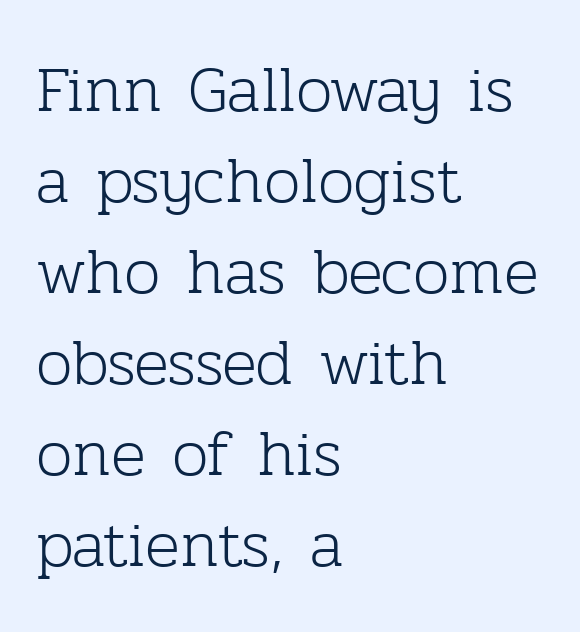
The space directly below the letters is spotless. The face used here is proportionally spaced, like ordinary book or web type. The strokes are not fattened; the text isn't bold. The typeface chosen for these lines features serifs. The compositor pushed each line to the left boundary.
